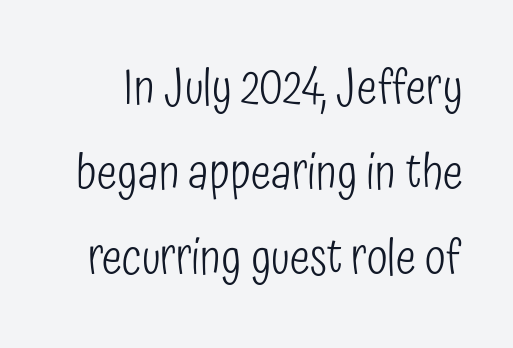
Q: Is the text bold? A: No.
Q: Is the text italic (slanted)? A: No, it is upright.
Q: Is the typeface a serif or a sans-serif typeface? A: Sans-serif.
Q: Is the text underlined? A: No.
Q: Is the spacing between letters normal or unusually wide? A: Normal.
Q: Width (condensed, normal, or wide)? A: Condensed.
Q: Stroke contrast? A: Low.
Q: x-height? A: Medium.
Q: Monospaced? A: No.
